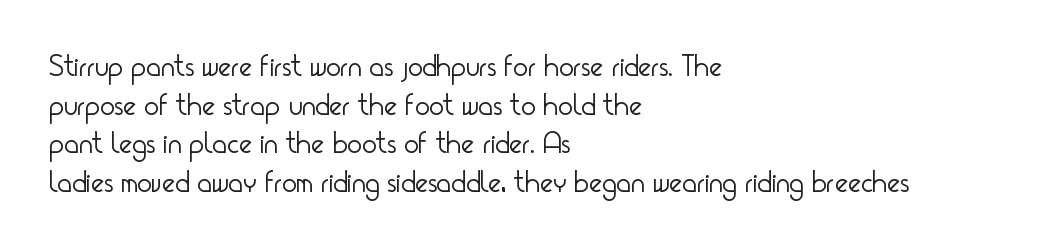
Q: Is the text bold? A: No.
Q: Is the text italic (slanted)? A: No, it is upright.
Q: Is the typeface a serif or a sans-serif typeface? A: Sans-serif.
Q: Is the text underlined? A: No.
Q: How is the paragraph aligned? A: Left-aligned.
Q: Is the spacing between letters normal or unusually wide? A: Normal.
Q: Is the spacing between lines tight, normal or loose? A: Normal.
Q: Width (condensed, normal, or wide)? A: Condensed.
Q: Stroke contrast? A: Low.
Q: x-height? A: Small.
Q: Monospaced? A: No.
